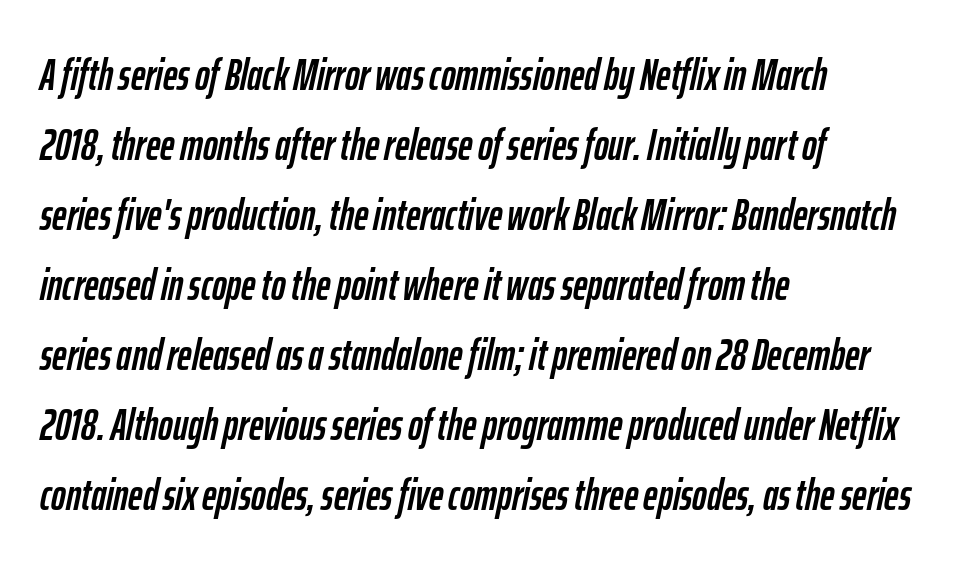
Does extra space separate the letters? No, they use regular spacing. Character widths vary here, with narrow letters taking less room than wide ones. If you drew a line through each stem, it would be angled. Leading: standard.
